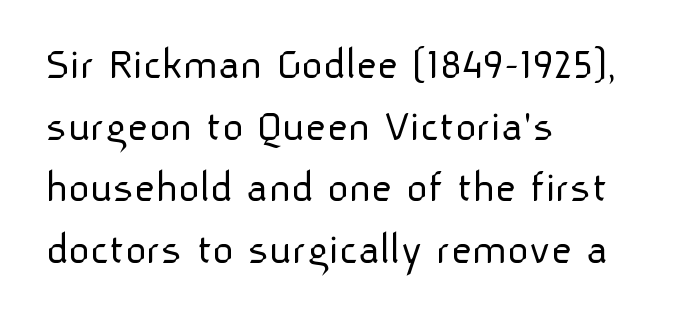
Q: Is the text bold? A: No.
Q: Is the text italic (slanted)? A: No, it is upright.
Q: Is the typeface a serif or a sans-serif typeface? A: Sans-serif.
Q: Is the text underlined? A: No.
Q: How is the paragraph aligned? A: Left-aligned.
Q: Is the spacing between letters normal or unusually wide? A: Normal.
Q: Is the spacing between lines tight, normal or loose? A: Normal.
Q: Width (condensed, normal, or wide)? A: Normal.
Q: Stroke contrast? A: Low.
Q: x-height? A: Medium.
Q: Monospaced? A: No.
